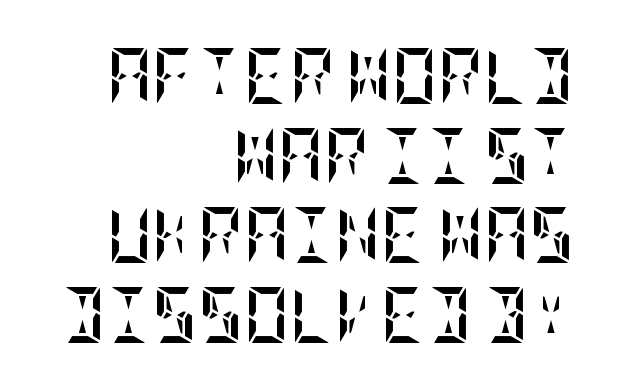
Q: Is the text bold? A: Yes.
Q: Is the text italic (slanted)? A: No, it is upright.
Q: Is the text underlined? A: No.
Q: How is the paragraph aligned? A: Right-aligned.
Q: Is the spacing between letters normal or unusually wide? A: Normal.
Q: Is the spacing between lines tight, normal or loose? A: Normal.
Q: Width (condensed, normal, or wide)? A: Condensed.
Q: Stroke contrast? A: Low.
Q: x-height? A: Large.
